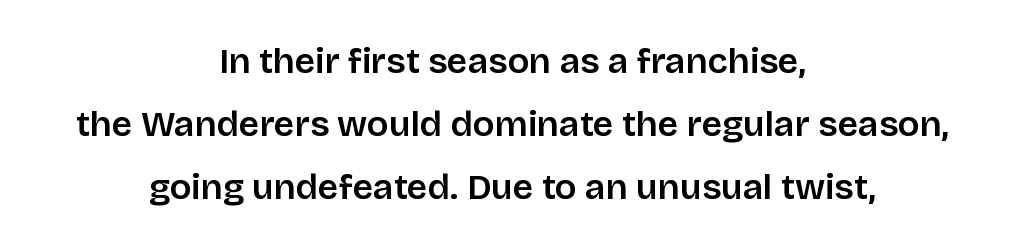
The image shows 36 px sans-serif type, upright; set centered, line spacing 1.75x, normal letter spacing, not underlined; low stroke contrast and a large x-height.
